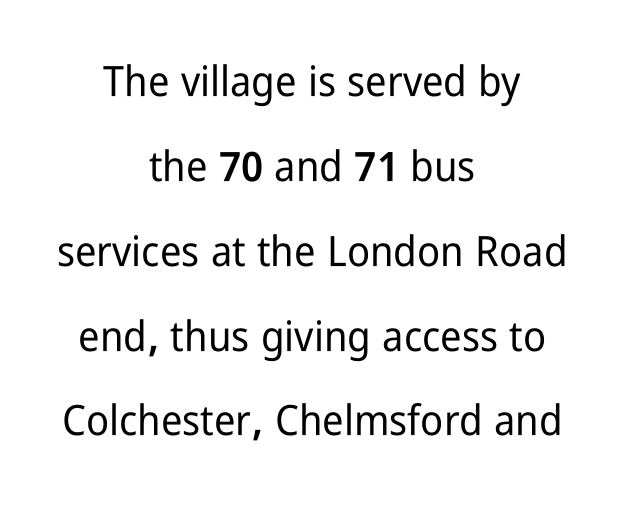
{"serif": "no", "italic": "no", "width": "condensed", "stroke_contrast": "low", "x_height": "medium", "monospaced": "no", "underline": "no", "align": "center", "line_spacing": "loose", "line_spacing_ratio": 2.02, "letter_spacing": "normal", "letter_spacing_em": 0.0, "glyph_px": 42}
